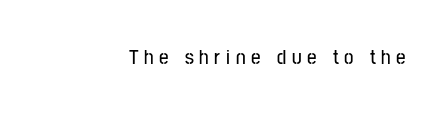
{"italic": "no", "underline": "no", "letter_spacing": "wide", "letter_spacing_em": 0.27, "glyph_px": 21}
